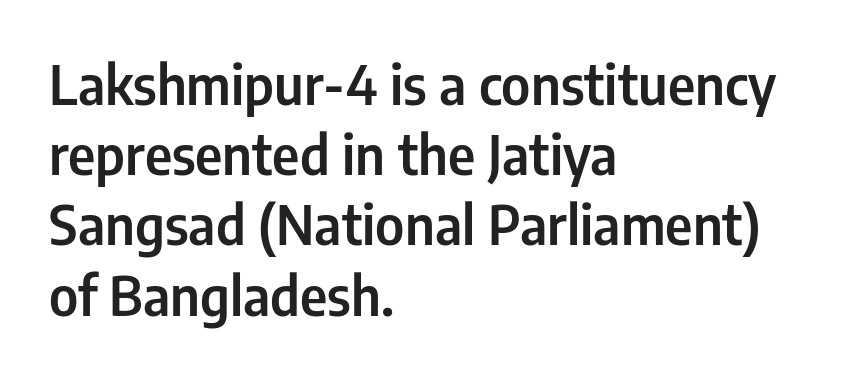
The image shows 54 px condensed sans-serif type, upright; set left-aligned, normal line spacing (1.3x), normal letter spacing, not underlined; low stroke contrast and a medium x-height.
